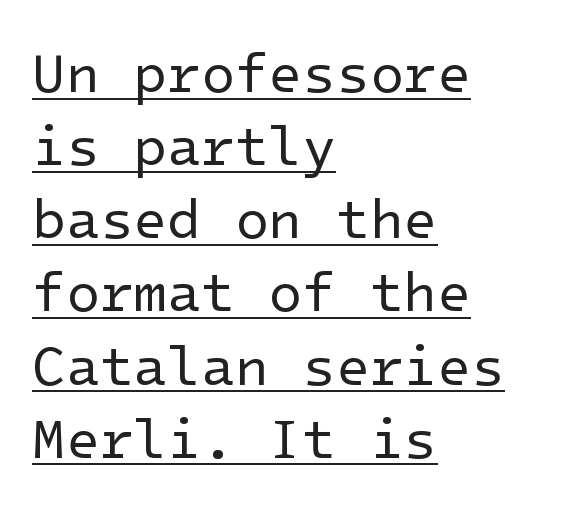
Q: Is the text bold? A: No.
Q: Is the text italic (slanted)? A: No, it is upright.
Q: Is the typeface a serif or a sans-serif typeface? A: Sans-serif.
Q: Is the text underlined? A: Yes.
Q: How is the paragraph aligned? A: Left-aligned.
Q: Is the spacing between letters normal or unusually wide? A: Normal.
Q: Is the spacing between lines tight, normal or loose? A: Normal.
Q: Width (condensed, normal, or wide)? A: Normal.
Q: Stroke contrast? A: Low.
Q: x-height? A: Medium.
